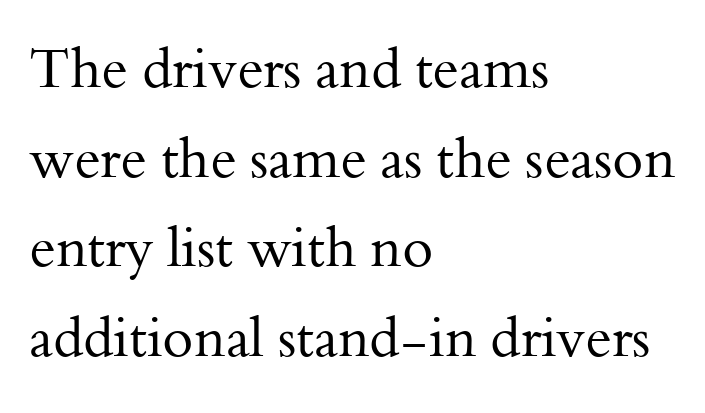
These lines are set flush left with a ragged right edge. The baseline area is clear. The designer left line spacing at the default. This is serif lettering, the kind often seen in printed books. Here the designer chose a conventional face with non-uniform glyph widths.
